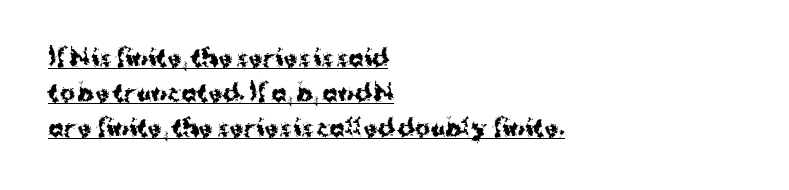
The image shows 23 px bold type, upright; set left-aligned, normal line spacing (1.52x), normal letter spacing, underlined.
